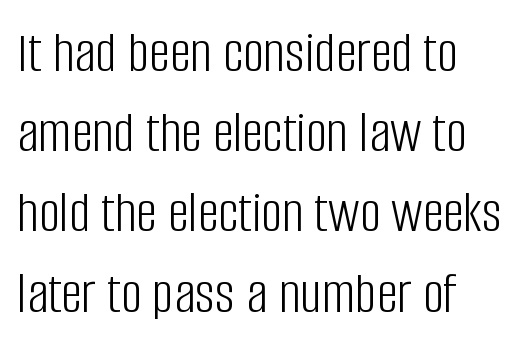
{"serif": "no", "italic": "no", "bold": "no", "weight": "light", "width": "condensed", "stroke_contrast": "low", "x_height": "large", "monospaced": "no", "underline": "no", "align": "left", "line_spacing": "normal", "line_spacing_ratio": 1.36, "letter_spacing": "normal", "letter_spacing_em": 0.0, "glyph_px": 59}
